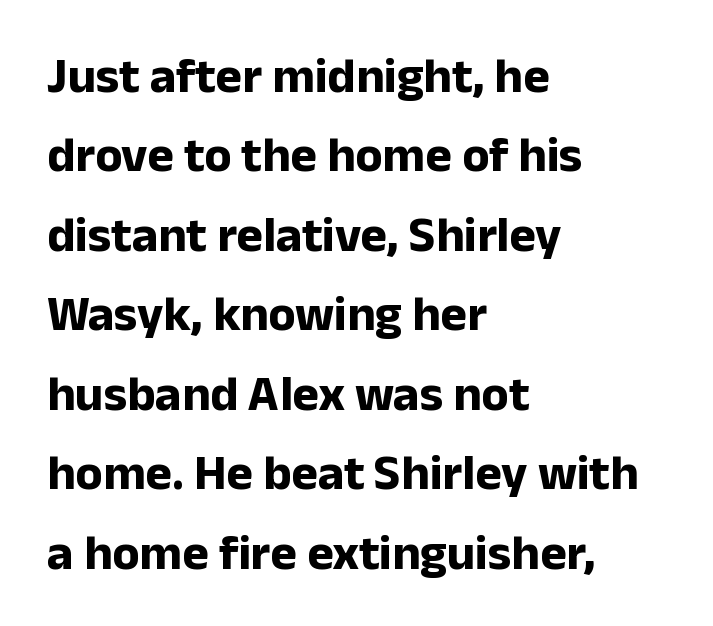
{"serif": "no", "italic": "no", "bold": "yes", "weight": "bold", "width": "normal", "stroke_contrast": "low", "x_height": "medium", "monospaced": "no", "underline": "no", "align": "left", "line_spacing": "normal", "line_spacing_ratio": 1.59, "letter_spacing": "normal", "letter_spacing_em": 0.0, "glyph_px": 50}
